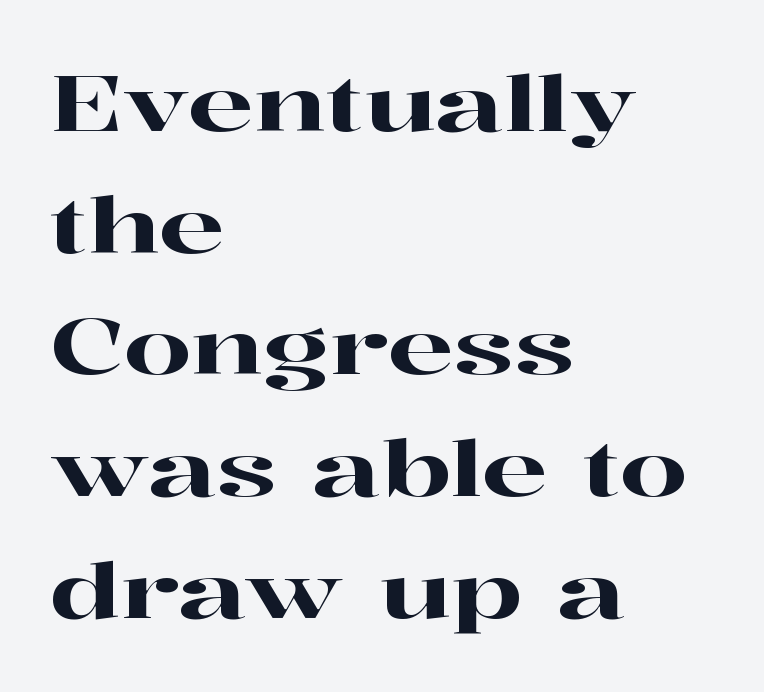
The image shows 77 px wide serif type, upright; set left-aligned, normal line spacing (1.58x), normal letter spacing, not underlined; high stroke contrast and a medium x-height.
